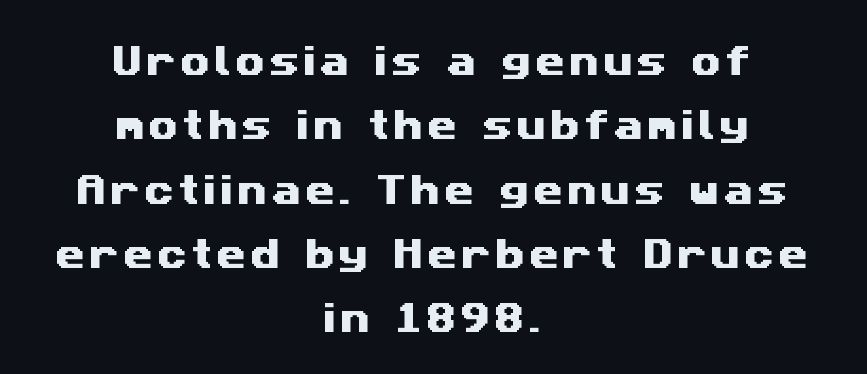
The image shows 34 px wide sans-serif type; set centered, line spacing 1.89x, not underlined; medium stroke contrast and a medium x-height.
